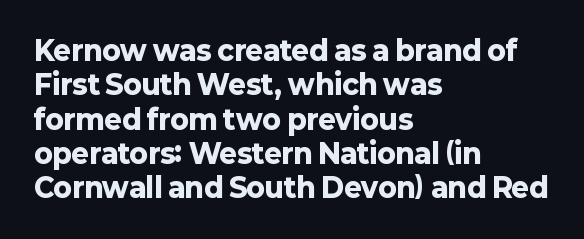
The image shows 27 px bold type, upright; set left-aligned, normal line spacing (1.27x), normal letter spacing, not underlined.
